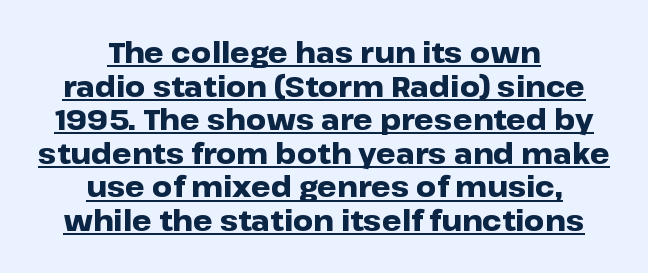
Q: Is the text bold? A: Yes.
Q: Is the text italic (slanted)? A: No, it is upright.
Q: Is the typeface a serif or a sans-serif typeface? A: Sans-serif.
Q: Is the text underlined? A: Yes.
Q: How is the paragraph aligned? A: Centered.
Q: Is the spacing between letters normal or unusually wide? A: Normal.
Q: Width (condensed, normal, or wide)? A: Wide.
Q: Stroke contrast? A: Low.
Q: x-height? A: Medium.
Q: Monospaced? A: No.
